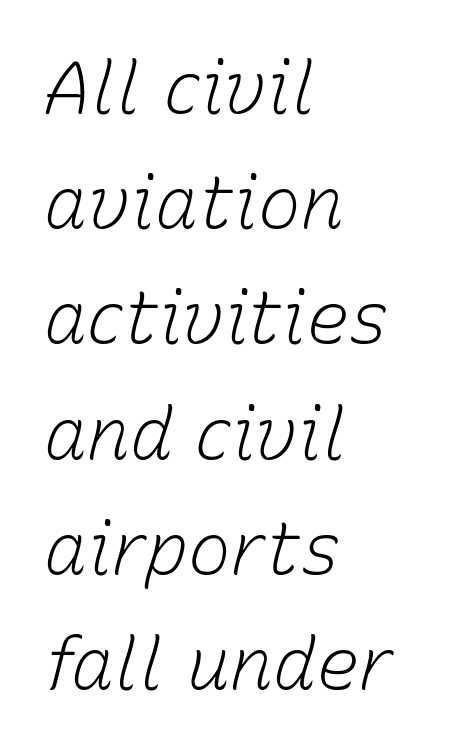
Q: Is the text bold? A: No.
Q: Is the text italic (slanted)? A: Yes, it leans right by about 15 degrees.
Q: Is the text underlined? A: No.
Q: How is the paragraph aligned? A: Left-aligned.
Q: Is the spacing between letters normal or unusually wide? A: Normal.
Q: Is the spacing between lines tight, normal or loose? A: Normal.
Q: Width (condensed, normal, or wide)? A: Normal.
Q: Stroke contrast? A: Low.
Q: x-height? A: Medium.
Q: Monospaced? A: No.
